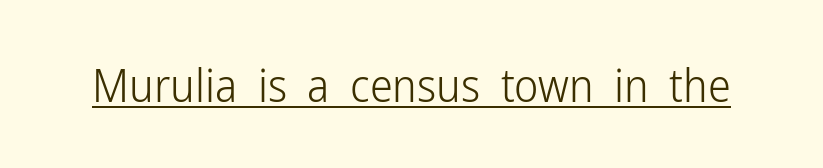
Q: Is the text bold? A: No.
Q: Is the text italic (slanted)? A: No, it is upright.
Q: Is the typeface a serif or a sans-serif typeface? A: Sans-serif.
Q: Is the text underlined? A: Yes.
Q: Is the spacing between letters normal or unusually wide? A: Normal.
Q: Width (condensed, normal, or wide)? A: Condensed.
Q: Stroke contrast? A: Low.
Q: x-height? A: Medium.
Q: Monospaced? A: No.
